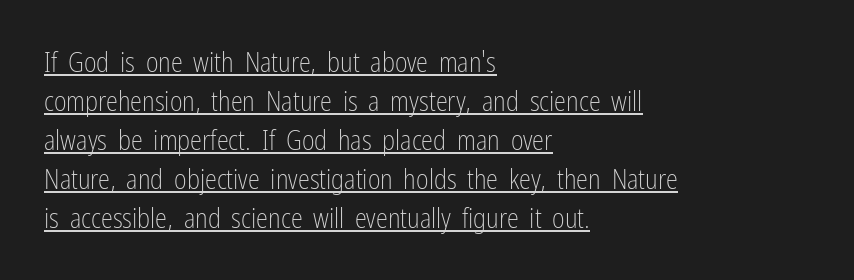
Q: Is the text bold? A: No.
Q: Is the text italic (slanted)? A: No, it is upright.
Q: Is the text underlined? A: Yes.
Q: How is the paragraph aligned? A: Left-aligned.
Q: Is the spacing between letters normal or unusually wide? A: Normal.
Q: Is the spacing between lines tight, normal or loose? A: Normal.
